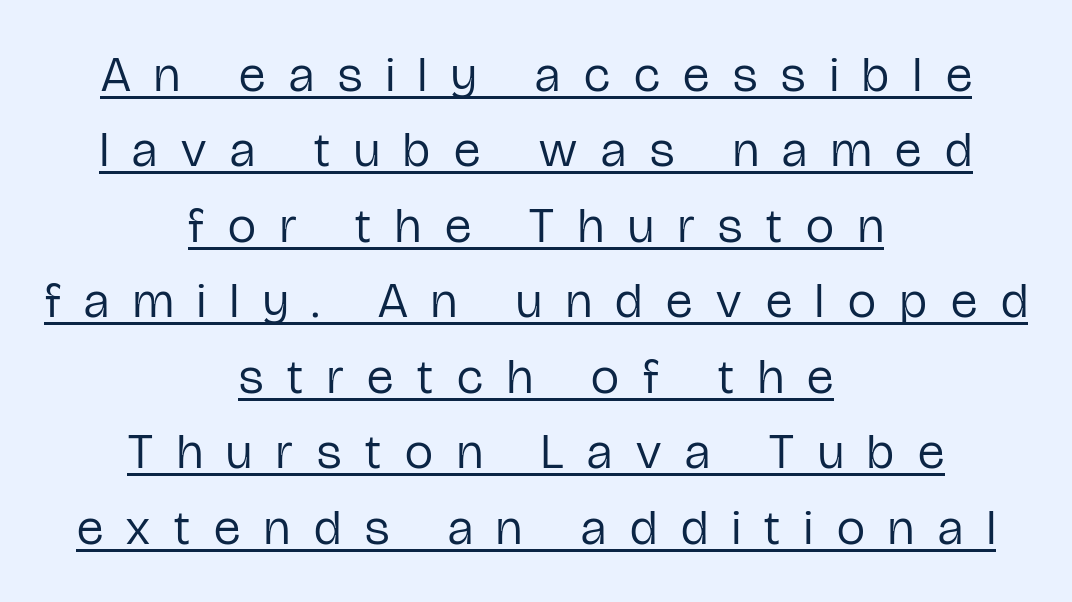
{"serif": "no", "italic": "no", "bold": "no", "weight": "regular", "width": "condensed", "stroke_contrast": "low", "x_height": "medium", "monospaced": "no", "underline": "yes", "align": "center", "line_spacing": "normal", "line_spacing_ratio": 1.51, "letter_spacing": "wide", "letter_spacing_em": 0.48, "glyph_px": 50}
